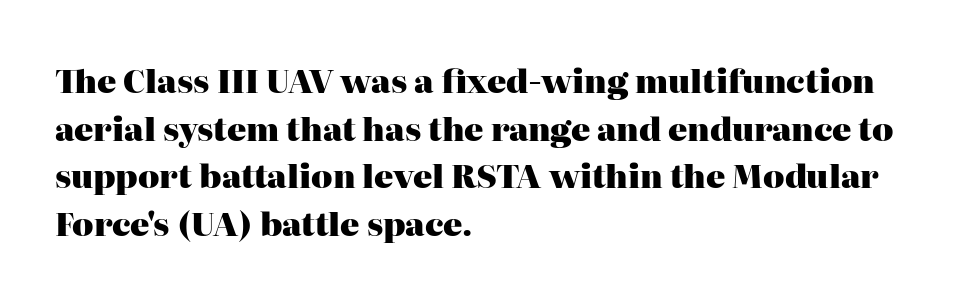
The image shows 32 px heavy serif type, upright; set left-aligned, normal line spacing (1.49x), normal letter spacing, not underlined; high stroke contrast and a medium x-height.
